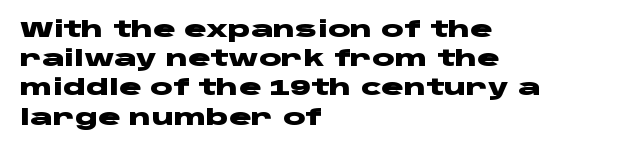
Q: Is the text bold? A: Yes.
Q: Is the text italic (slanted)? A: No, it is upright.
Q: Is the text underlined? A: No.
Q: How is the paragraph aligned? A: Left-aligned.
Q: Is the spacing between letters normal or unusually wide? A: Normal.
Q: Is the spacing between lines tight, normal or loose? A: Normal.
